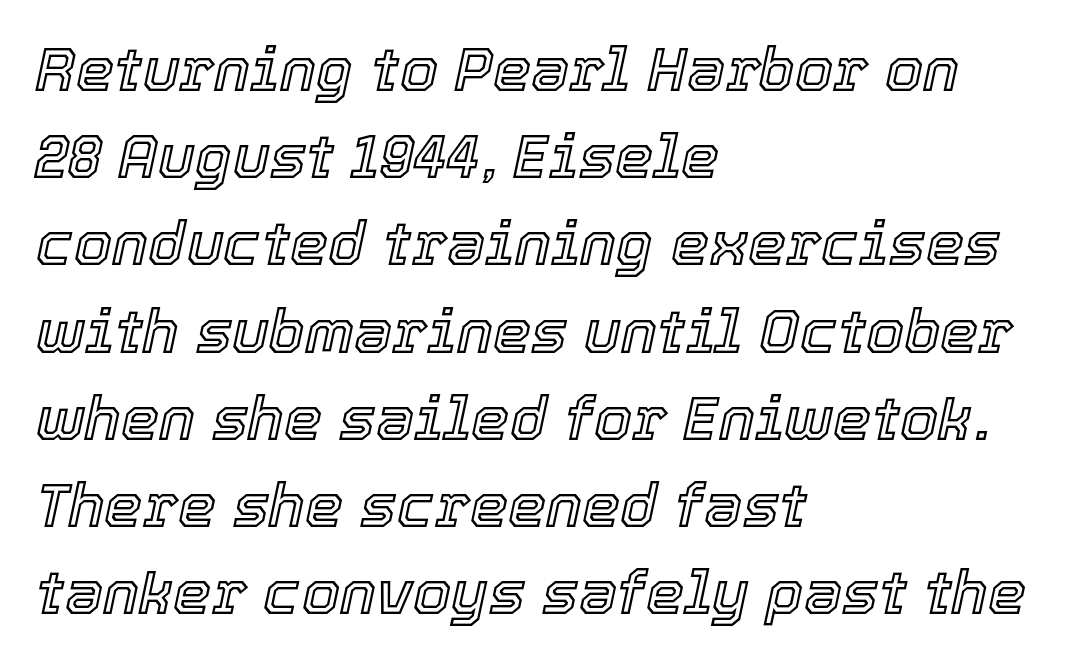
The image shows 61 px text type, italic (leaning right); set left-aligned, normal line spacing (1.43x), normal letter spacing, not underlined; a medium x-height.
